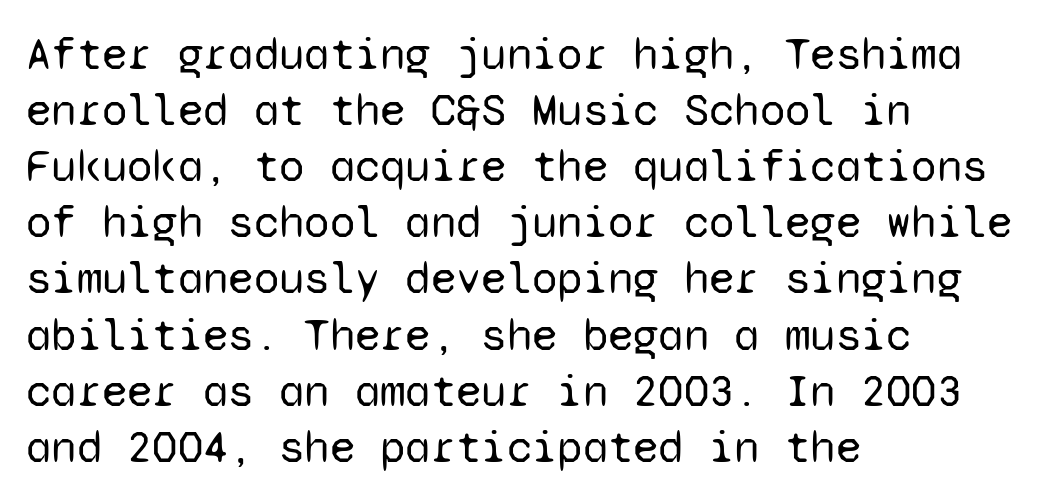
The image shows 46 px regular-weight sans-serif type, upright, monospaced; set left-aligned, line spacing 1.22x, normal letter spacing, not underlined; low stroke contrast and a medium x-height.
